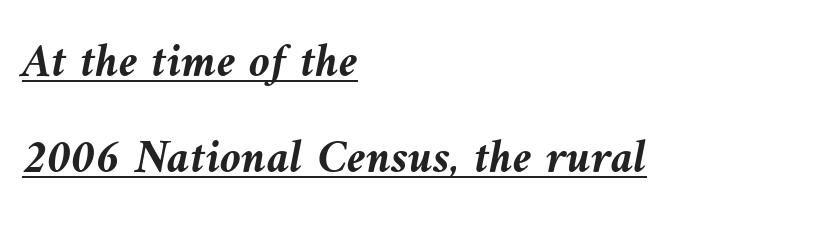
{"italic": "yes", "lean": "left", "slant_degrees": 9, "bold": "yes", "weight": "semibold", "width": "normal", "stroke_contrast": "medium", "x_height": "medium", "monospaced": "no", "underline": "yes", "align": "left", "line_spacing": "loose", "line_spacing_ratio": 1.99, "letter_spacing": "normal", "letter_spacing_em": 0.0, "glyph_px": 48}
